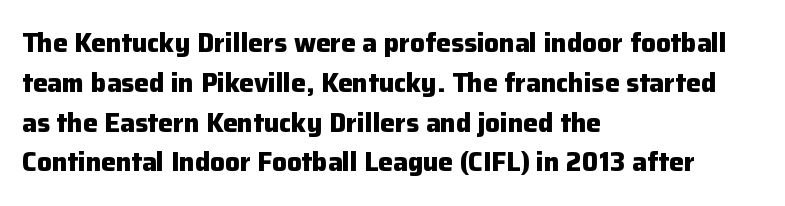
{"italic": "no", "bold": "yes", "underline": "no", "align": "left", "line_spacing": "normal", "line_spacing_ratio": 1.53, "letter_spacing": "normal", "letter_spacing_em": 0.0, "glyph_px": 26}
